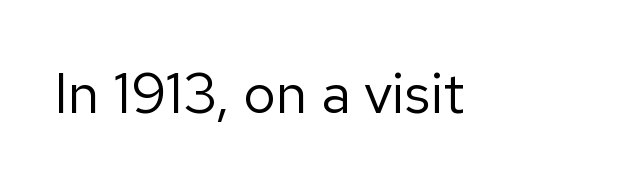
The words here are not underlined. Observe the ordinary spacing: letters are neighbours, not strangers. To sum up the face: it is a sans, with no serifs. This is the regular roman posture of the typeface. Think of a printed novel: that variable character pitch is what you see here.
